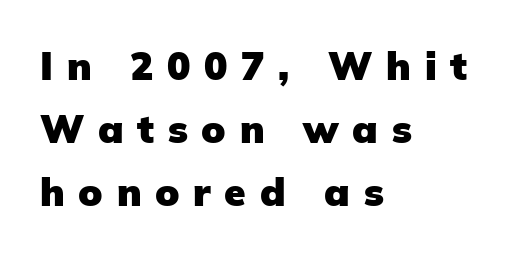
The compositor pushed each line to the left boundary. The leading is moderate, giving the passage an even texture. The horizontal fit of the characters is loose and conspicuously gappy. The face used here has the dense, thick strokes of a bold.
